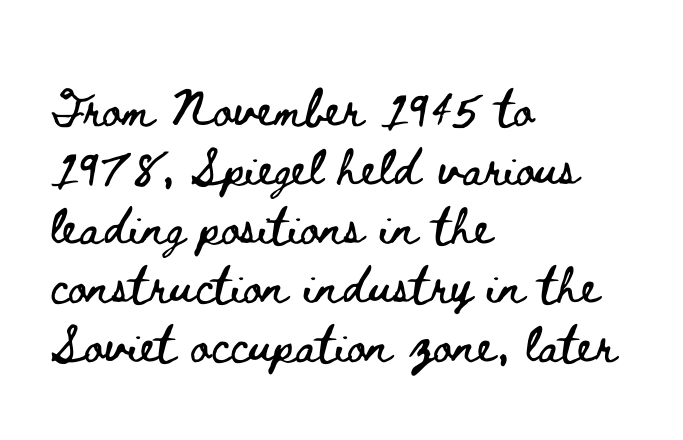
The image shows 46 px wide type; set left-aligned, normal line spacing (1.28x), normal letter spacing, not underlined; low stroke contrast and a small x-height.
